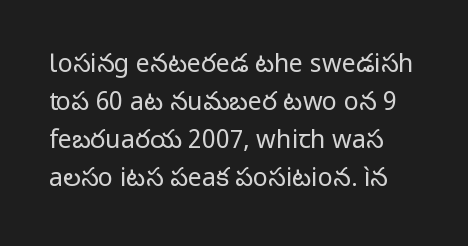
{"italic": "no", "bold": "no", "underline": "no", "line_spacing": "normal", "line_spacing_ratio": 1.52, "letter_spacing": "normal", "letter_spacing_em": 0.0, "glyph_px": 25}
